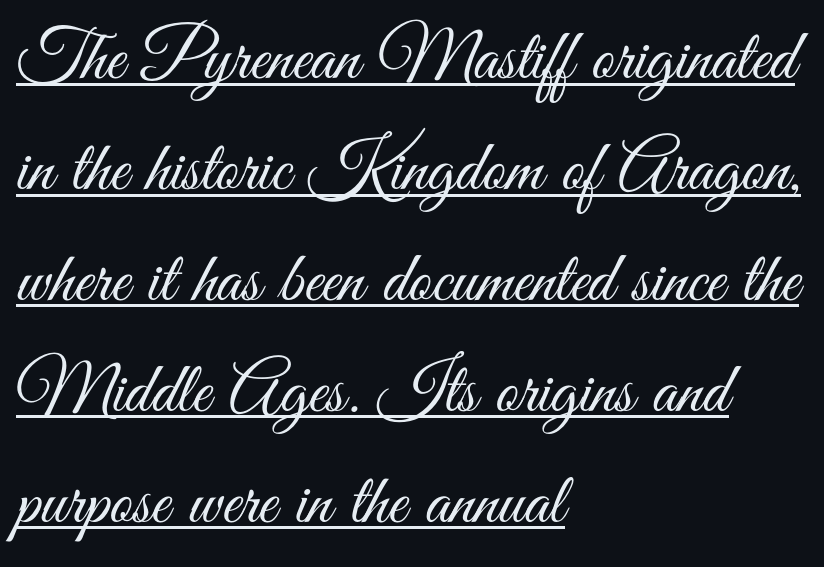
Q: Is the text bold? A: No.
Q: Is the text italic (slanted)? A: Yes.
Q: Is the typeface a serif or a sans-serif typeface? A: Sans-serif.
Q: Is the text underlined? A: Yes.
Q: How is the paragraph aligned? A: Left-aligned.
Q: Is the spacing between letters normal or unusually wide? A: Normal.
Q: Is the spacing between lines tight, normal or loose? A: Normal.
Q: Width (condensed, normal, or wide)? A: Condensed.
Q: Stroke contrast? A: Medium.
Q: x-height? A: Small.
Q: Monospaced? A: No.
